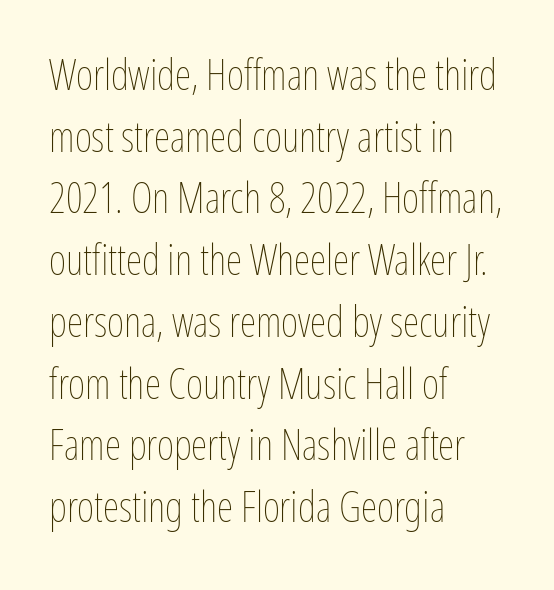
The image shows 42 px thin, condensed type, upright; set left-aligned, normal line spacing (1.47x), normal letter spacing, not underlined; low stroke contrast and a medium x-height.
